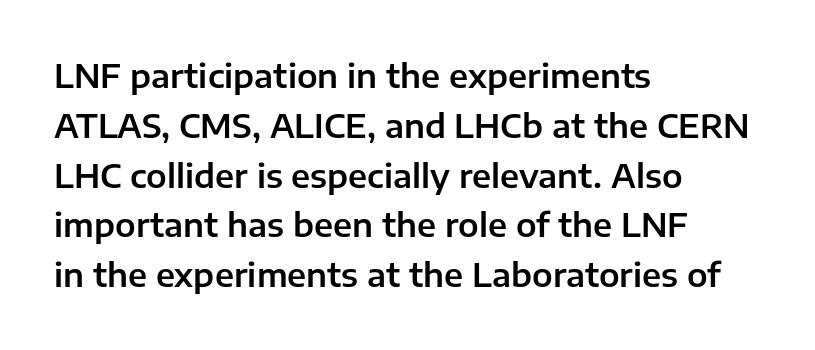
{"serif": "no", "italic": "no", "width": "normal", "stroke_contrast": "low", "x_height": "medium", "monospaced": "no", "underline": "no", "align": "left", "line_spacing": "normal", "line_spacing_ratio": 1.51, "letter_spacing": "normal", "letter_spacing_em": 0.0, "glyph_px": 33}
